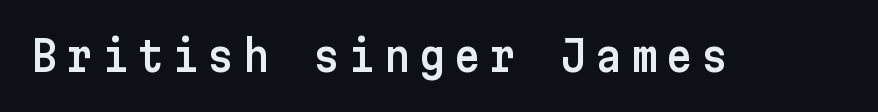
The baseline area is clear. Tall strokes in this sample are plumb rather than angled. Loose tracking; the words dissolve into strings of separated letters. The type family on display is of the sans-serif kind.
